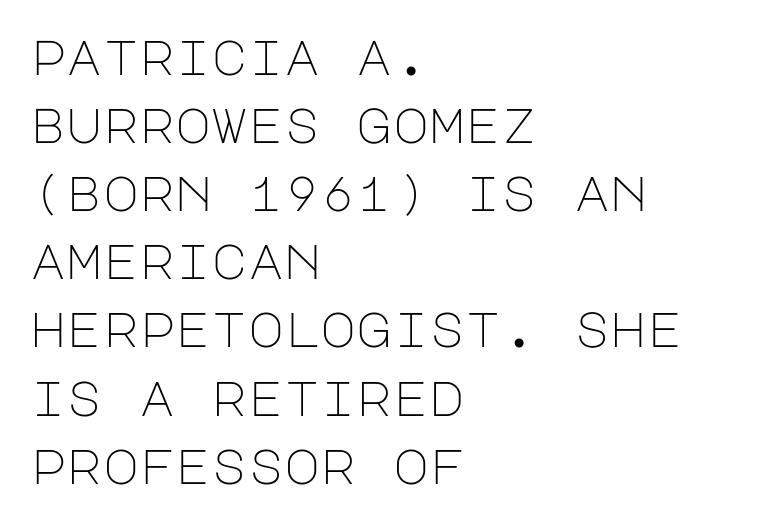
The space beneath each line is pristine and unruled. The line-height multiplier appears to be the usual default. If you drew a ruler down the left edge, every line would touch it. Inter-character spacing is left at the font's built-in metrics. Letters have the restrained weight of plain body copy at most. Vertical strokes here are truly vertical.
